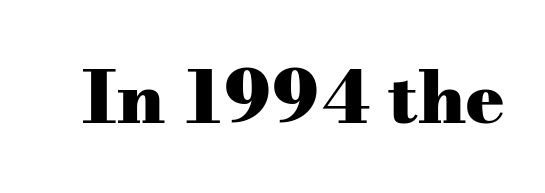
{"serif": "yes", "italic": "no", "bold": "yes", "weight": "heavy", "width": "wide", "stroke_contrast": "medium", "x_height": "small", "monospaced": "no", "underline": "no", "letter_spacing": "normal", "letter_spacing_em": 0.0, "glyph_px": 73}
